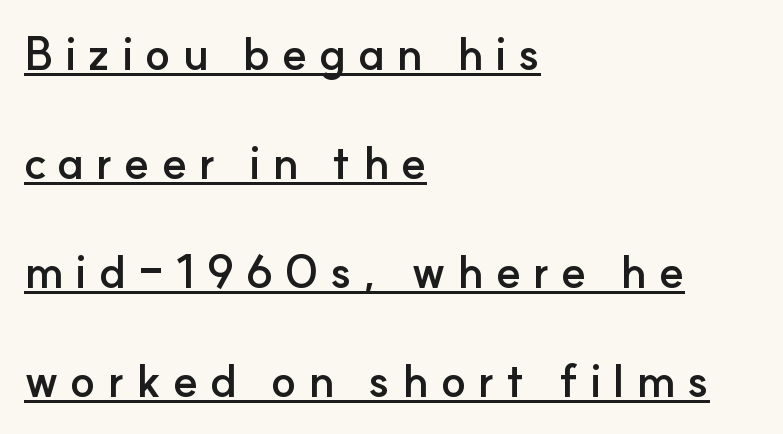
Honestly, the letter spacing is so wide it's the main thing you notice. The paragraph has a hard left edge and a soft right edge. I'd describe the lettering as bold — thick and assertive. What's the leading like? Stretched, with rows far apart. The text was rendered using a sans face with plain stroke endings. Vertical strokes here are truly vertical.
